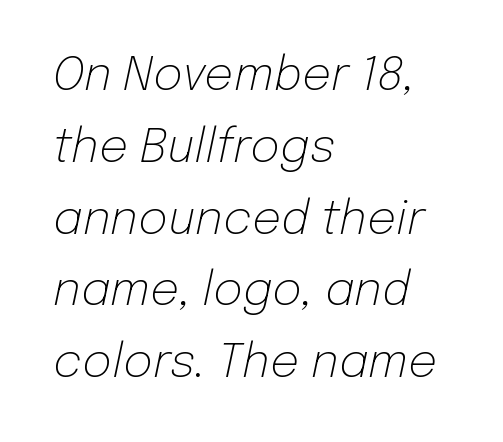
Q: Is the text bold? A: No.
Q: Is the text italic (slanted)? A: Yes, it leans right by about 12 degrees.
Q: Is the text underlined? A: No.
Q: How is the paragraph aligned? A: Left-aligned.
Q: Is the spacing between letters normal or unusually wide? A: Normal.
Q: Is the spacing between lines tight, normal or loose? A: Normal.
Q: Width (condensed, normal, or wide)? A: Normal.
Q: Stroke contrast? A: Low.
Q: x-height? A: Medium.
Q: Monospaced? A: No.
